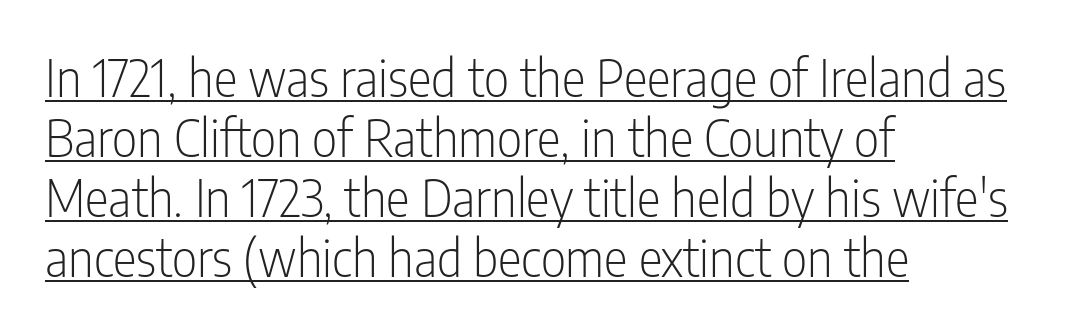
{"serif": "no", "italic": "no", "bold": "no", "weight": "light", "width": "condensed", "stroke_contrast": "low", "x_height": "medium", "monospaced": "no", "underline": "yes", "align": "left", "line_spacing_ratio": 1.2, "letter_spacing": "normal", "letter_spacing_em": 0.0, "glyph_px": 50}
